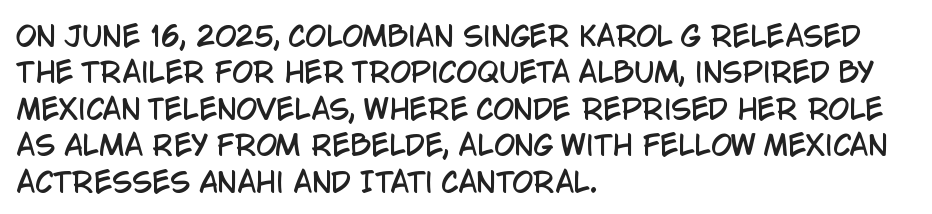
The image shows 27 px text type, upright; set left-aligned, normal line spacing (1.35x), normal letter spacing, not underlined.
